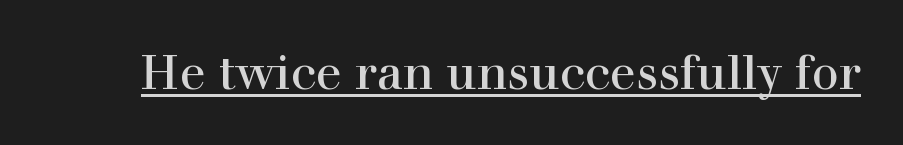
These lines are rendered in a variable-pitch font. The tracking reads as untouched default to a designer's eye. Is there an underline? Yes — a line sits under the letters. The letters stand straight up with perfectly vertical stems.
